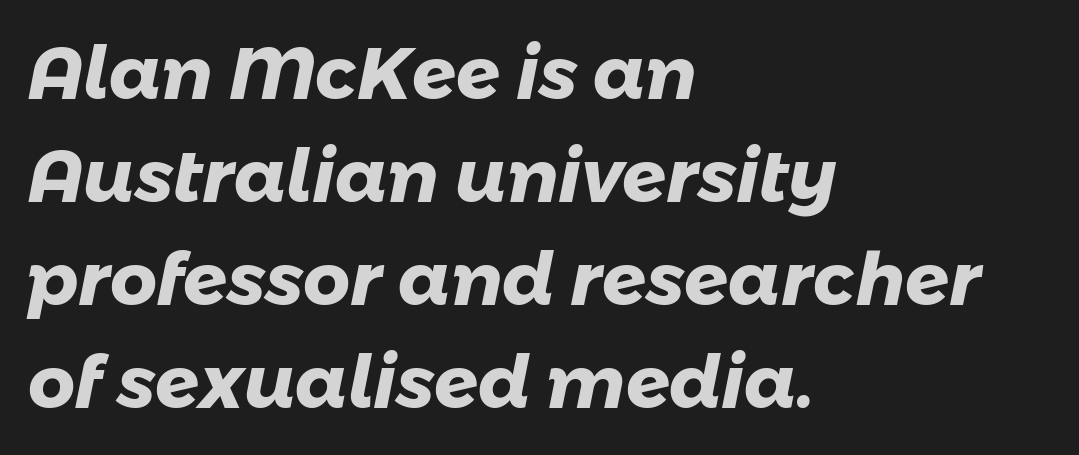
The image shows 73 px heavy sans-serif type; set left-aligned, normal line spacing (1.41x), normal letter spacing, not underlined; low stroke contrast and a medium x-height.
